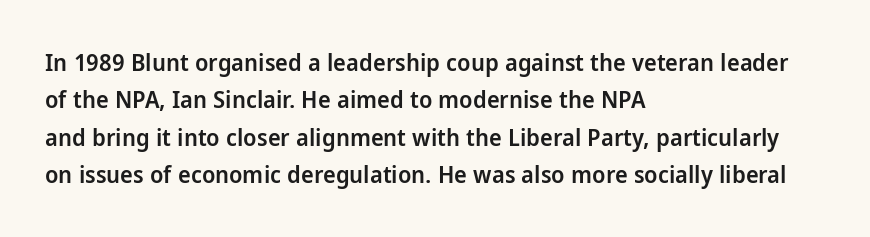
Summary of vertical rhythm: regular, with standard interline spacing. Do the letters lean? They stand straight. The passage is arranged the way most books set body copy — flush left. Bare-footed words on every line. The gaps between neighbouring characters are ordinary and unremarkable.
